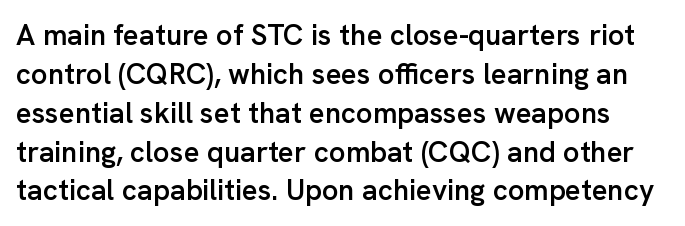
{"serif": "no", "italic": "no", "bold": "semi", "weight": "semibold", "width": "normal", "stroke_contrast": "low", "x_height": "medium", "monospaced": "no", "underline": "no", "line_spacing": "normal", "line_spacing_ratio": 1.34, "letter_spacing": "normal", "letter_spacing_em": 0.0, "glyph_px": 29}
